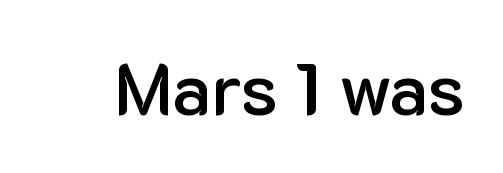
The image shows 72 px semibold sans-serif type, upright; set normal letter spacing, not underlined; low stroke contrast and a medium x-height.
